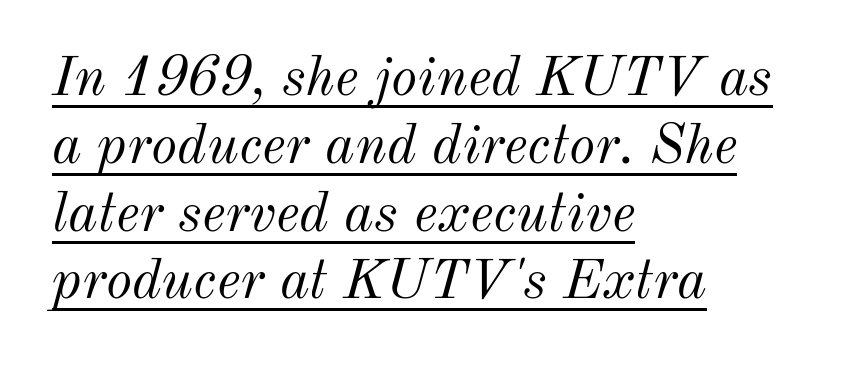
Q: Is the text bold? A: No.
Q: Is the text italic (slanted)? A: Yes, it leans right by about 12 degrees.
Q: Is the text underlined? A: Yes.
Q: How is the paragraph aligned? A: Left-aligned.
Q: Is the spacing between letters normal or unusually wide? A: Normal.
Q: Width (condensed, normal, or wide)? A: Normal.
Q: Stroke contrast? A: Medium.
Q: x-height? A: Small.
Q: Monospaced? A: No.
